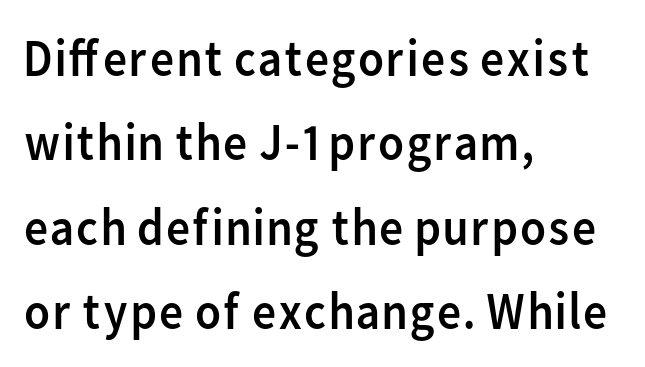
The font's upright variant was chosen for this text. These lines are rendered in a variable-pitch font. Line spacing here is normal. The passage shown is not underscored anywhere.
